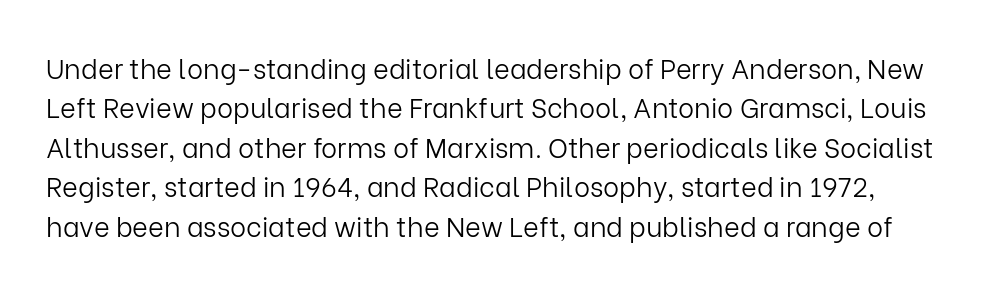
{"italic": "no", "bold": "no", "underline": "no", "line_spacing": "normal", "line_spacing_ratio": 1.46, "letter_spacing": "normal", "letter_spacing_em": 0.0, "glyph_px": 27}
